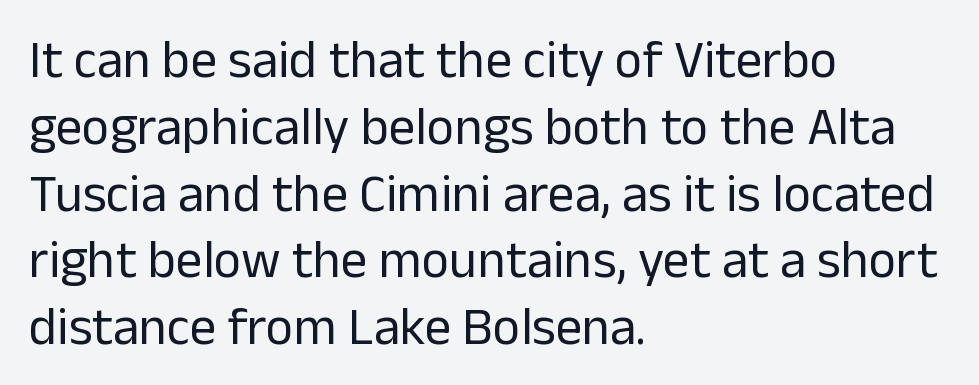
Casual observation: everything's shoved over to the left. Do the letters lean? They stand straight. The face used here is proportionally spaced, like ordinary book or web type. The type is set solid horizontally, with unmodified tracking.
